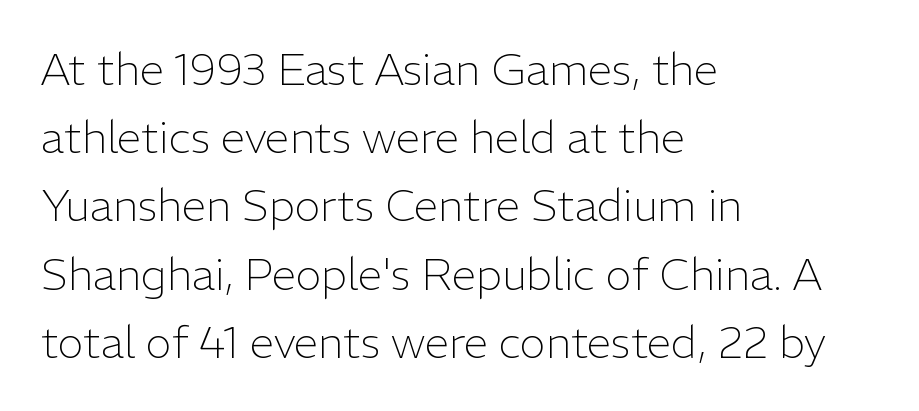
This reads as an unemphasized weight, regular at the heaviest. Posture: straight, roman, zero tilt. The face used here is proportionally spaced, like ordinary book or web type. Just letters on the line, the space beneath them empty.
